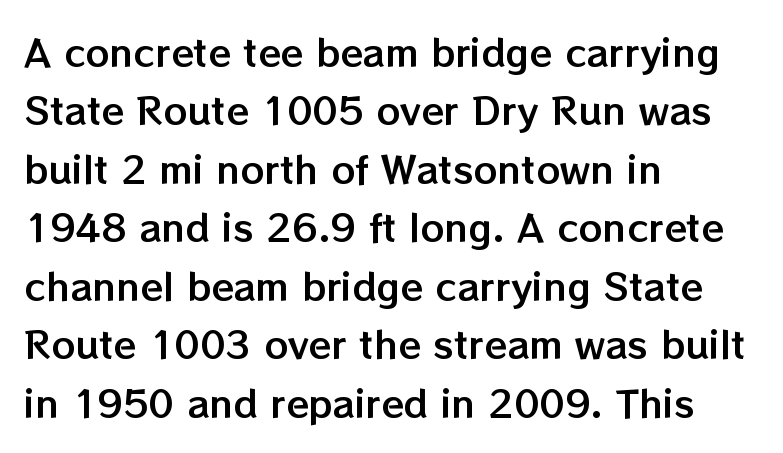
The image shows 37 px text type, upright; set left-aligned, normal line spacing (1.58x), normal letter spacing, not underlined; low stroke contrast and a medium x-height.
